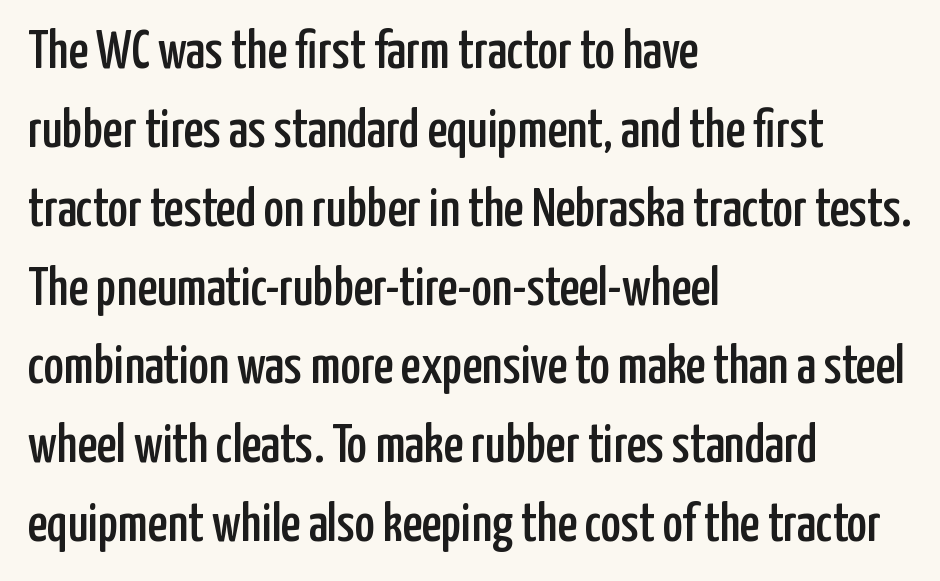
Does the lettering tilt? It doesn't — this is upright. The paragraph shown leans on its left margin. Descenders hang freely into open space. The rendering uses natural spacing where letterforms have individual widths. Tracking value appears to be zero — textbook default spacing.
